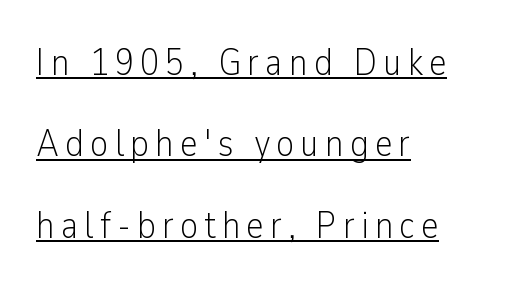
The image shows 38 px light, condensed sans-serif type, upright; set left-aligned, loose line spacing (2.14x), underlined; low stroke contrast and a medium x-height.
